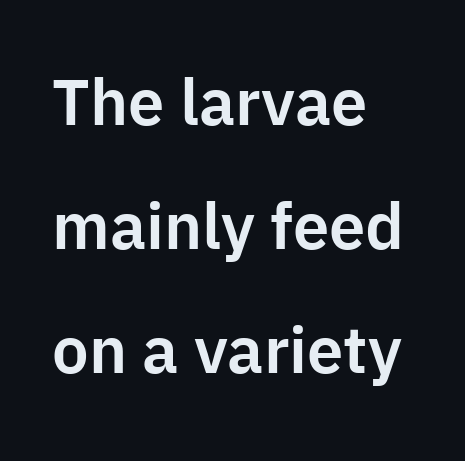
{"serif": "no", "italic": "no", "width": "normal", "stroke_contrast": "low", "x_height": "medium", "monospaced": "no", "underline": "no", "align": "left", "line_spacing": "loose", "line_spacing_ratio": 1.91, "letter_spacing": "normal", "letter_spacing_em": 0.0, "glyph_px": 65}
